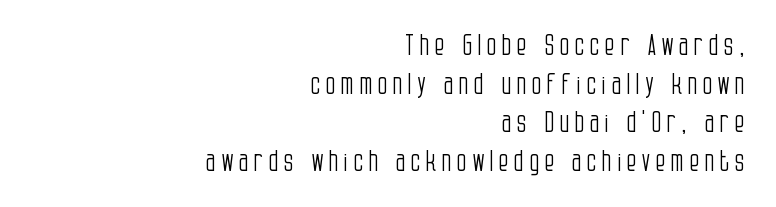
Note: no serifs on the glyphs. Whoever set this chose a conventional vertical rhythm. Vertical stems look standard width or narrower in stroke. The zone under the glyphs is completely vacant.
